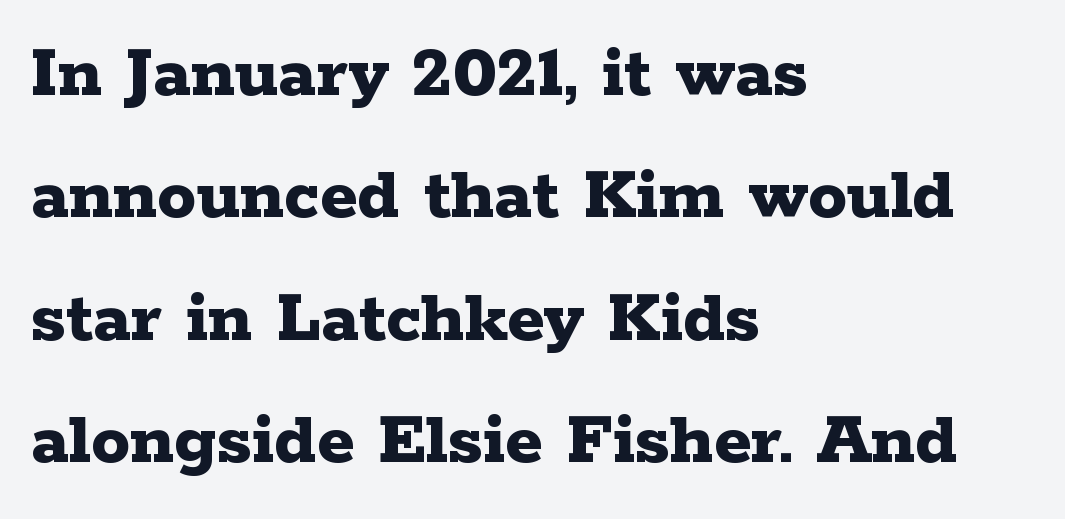
The glyphs in this specimen are seriffed. The passage shown is typed in a proportional face where columns would drift. How are the letters spaced? Ordinarily, with no added tracking. Is there much room between lines? A standard amount, neither cramped nor airy. On the weight axis this lands at bold, roughly 700.
